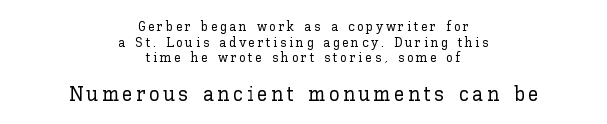
Q: Is the text italic (slanted)? A: No, it is upright.
Q: Is the text underlined? A: No.
Q: How is the paragraph aligned? A: Centered.
Q: Is the spacing between lines tight, normal or loose? A: Tight.
Q: Which block of text is set in a larger size, the first (top) or the second (bottom)? A: The second (bottom) one.
